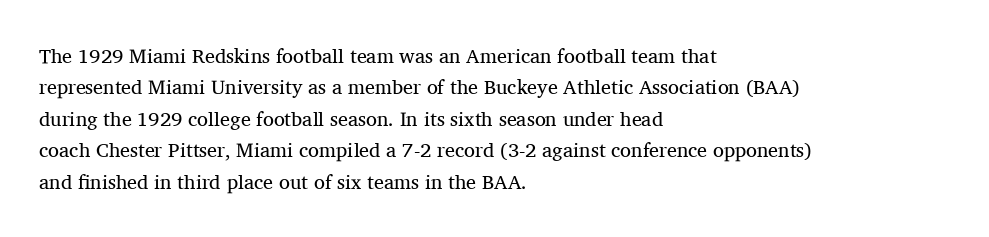
Q: Is the text bold? A: No.
Q: Is the text italic (slanted)? A: No, it is upright.
Q: Is the text underlined? A: No.
Q: How is the paragraph aligned? A: Left-aligned.
Q: Is the spacing between letters normal or unusually wide? A: Normal.
Q: Is the spacing between lines tight, normal or loose? A: Normal.
